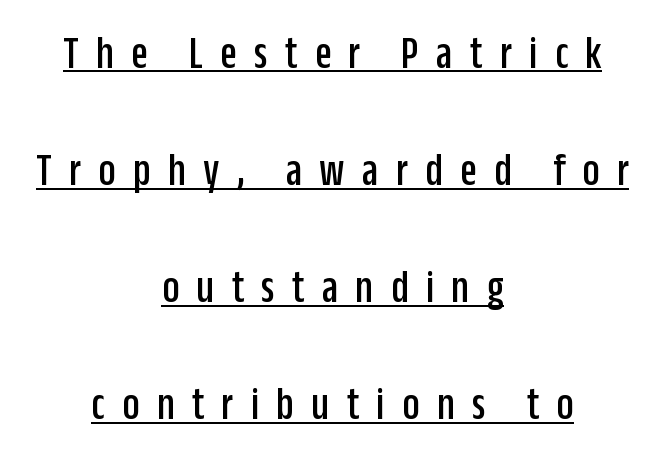
Q: Is the text italic (slanted)? A: No, it is upright.
Q: Is the typeface a serif or a sans-serif typeface? A: Sans-serif.
Q: Is the text underlined? A: Yes.
Q: How is the paragraph aligned? A: Centered.
Q: Is the spacing between letters normal or unusually wide? A: Unusually wide.
Q: Is the spacing between lines tight, normal or loose? A: Loose.
Q: Width (condensed, normal, or wide)? A: Condensed.
Q: Stroke contrast? A: Low.
Q: x-height? A: Large.
Q: Monospaced? A: No.
